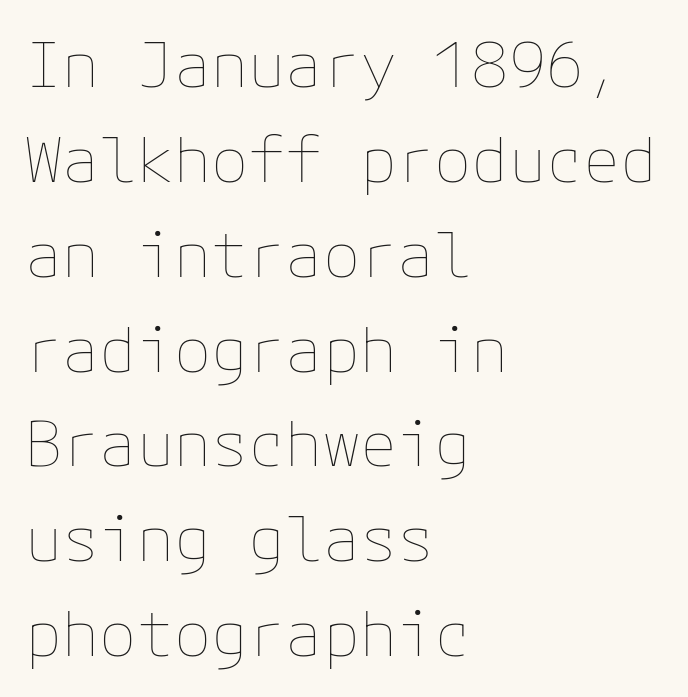
{"italic": "no", "bold": "no", "weight": "thin", "width": "normal", "stroke_contrast": "low", "x_height": "medium", "underline": "no", "align": "left", "line_spacing": "normal", "line_spacing_ratio": 1.53, "letter_spacing": "normal", "letter_spacing_em": 0.0, "glyph_px": 62}
